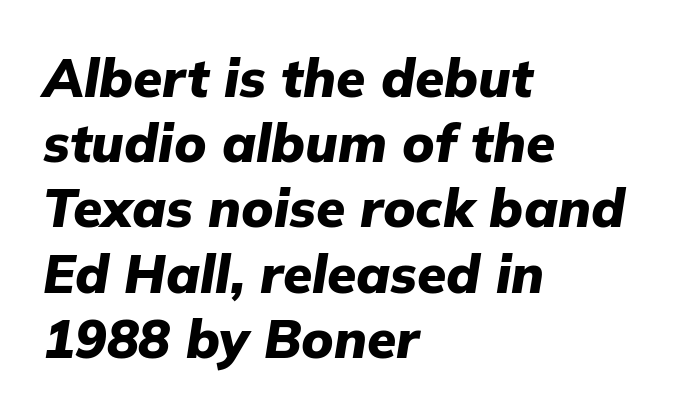
The image shows 53 px heavy type, italic (leaning right); set left-aligned, line spacing 1.23x, normal letter spacing, not underlined; low stroke contrast and a medium x-height.
